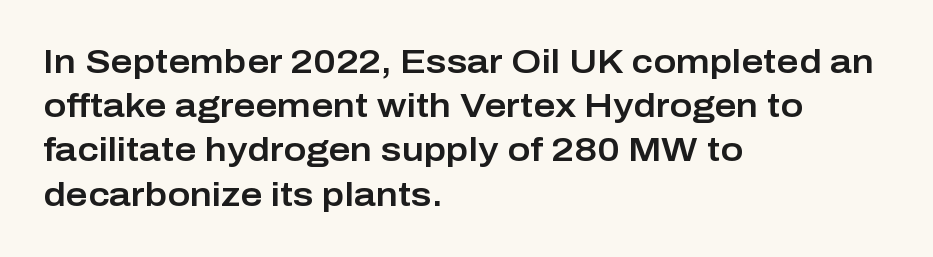
{"serif": "no", "italic": "no", "width": "normal", "stroke_contrast": "low", "x_height": "medium", "monospaced": "no", "underline": "no", "align": "left", "line_spacing": "normal", "line_spacing_ratio": 1.3, "letter_spacing": "normal", "letter_spacing_em": 0.0, "glyph_px": 34}
